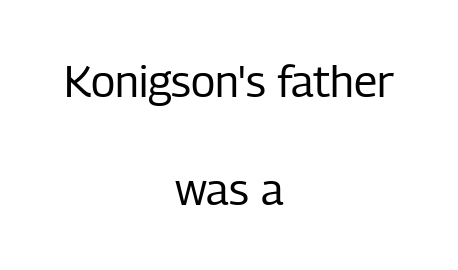
{"serif": "no", "italic": "no", "bold": "no", "weight": "regular", "width": "condensed", "stroke_contrast": "low", "x_height": "medium", "monospaced": "no", "underline": "no", "align": "center", "line_spacing": "loose", "line_spacing_ratio": 2.46, "letter_spacing": "normal", "letter_spacing_em": 0.0, "glyph_px": 44}
